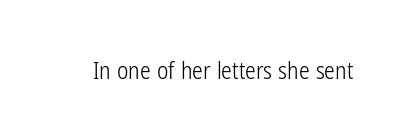
{"italic": "no", "bold": "no", "underline": "no", "letter_spacing": "normal", "letter_spacing_em": 0.0, "glyph_px": 24}
